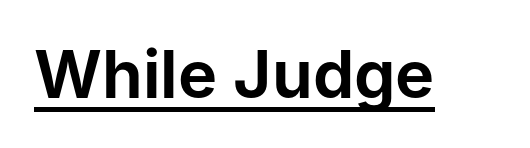
{"serif": "no", "italic": "no", "width": "normal", "stroke_contrast": "low", "x_height": "medium", "monospaced": "no", "underline": "yes", "letter_spacing": "normal", "letter_spacing_em": 0.0, "glyph_px": 66}
